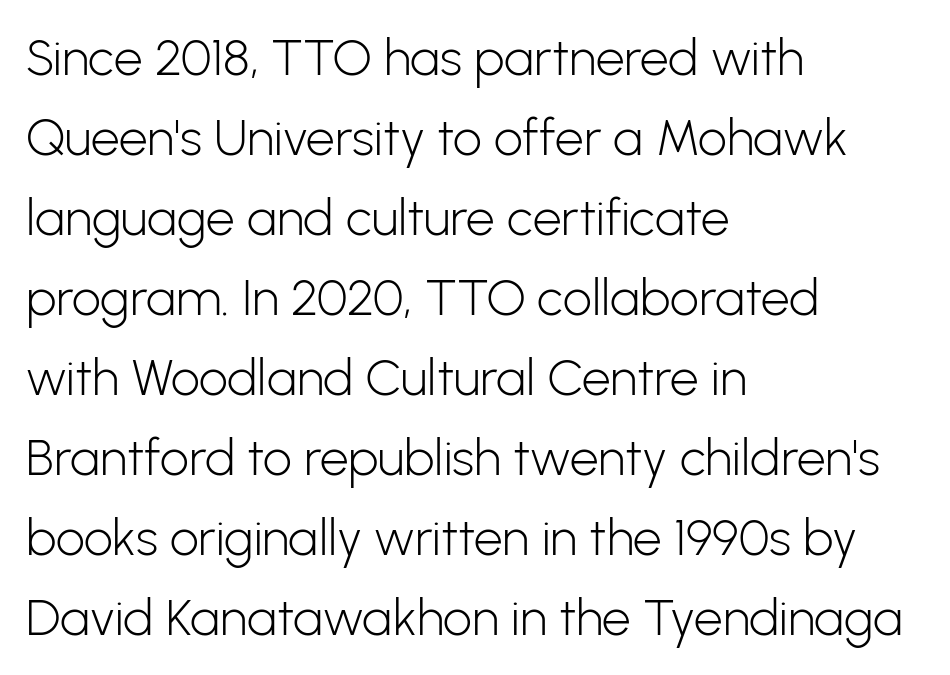
No feet cap the strokes, marking this as sans-serif type. These lines sit exactly where default settings would place them. Compared with typical body copy, the letter spacing here is the same. Do the characters align in a grid? No, the font is proportional. Weight class: somewhere from thin through regular. Notice how the passage keeps a crisp vertical edge on the left only.
